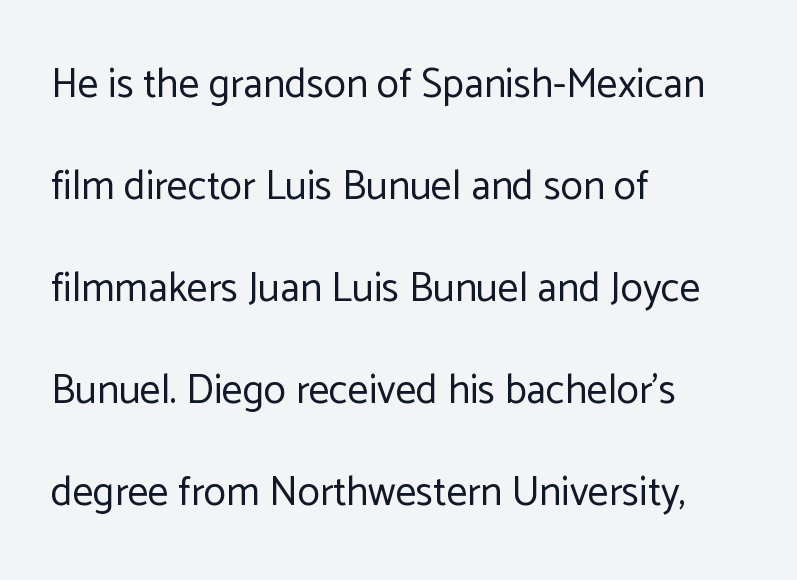
{"serif": "no", "italic": "no", "bold": "no", "weight": "regular", "width": "normal", "stroke_contrast": "low", "x_height": "medium", "monospaced": "no", "underline": "no", "align": "left", "line_spacing": "loose", "line_spacing_ratio": 2.49, "letter_spacing": "normal", "letter_spacing_em": 0.0, "glyph_px": 41}
